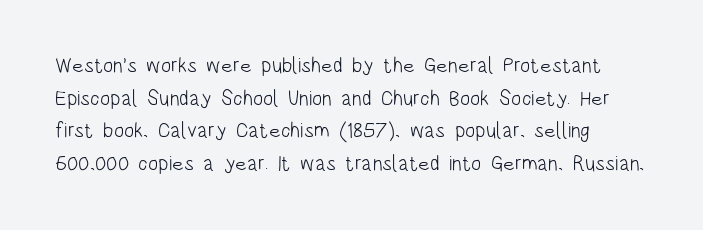
The image shows 21 px text type, upright; set normal line spacing (1.55x), normal letter spacing, not underlined.
